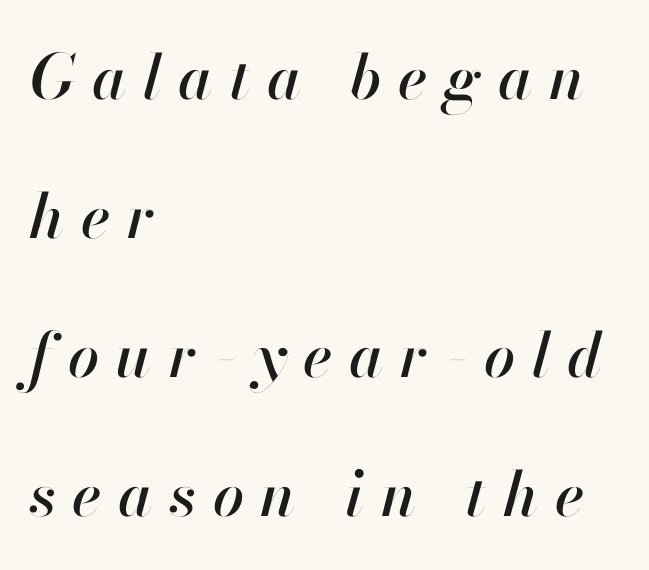
Widely set lines give the paragraph a tall, airy silhouette. Note the varied advance widths — an 'i' is clearly narrower than an 'm'. Words appear elongated and porous because spacing is wide. Anything drawn beneath the words? Only blank space.
